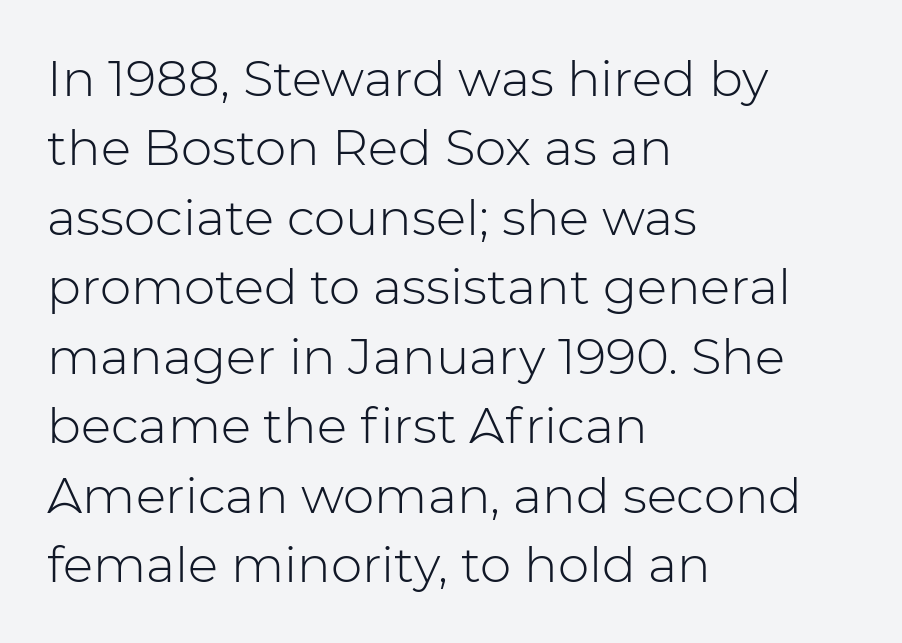
The image shows 50 px light sans-serif type, upright; set left-aligned, normal line spacing (1.39x), normal letter spacing, not underlined; low stroke contrast and a medium x-height.
